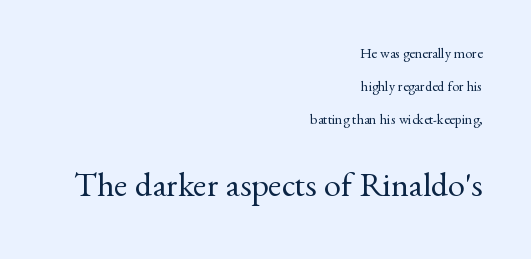
The image shows 34 px regular-weight serif type, upright; set right-aligned, loose line spacing (2.34x), normal letter spacing, not underlined; the second (bottom) block is 2.43x larger; medium stroke contrast and a small x-height.
